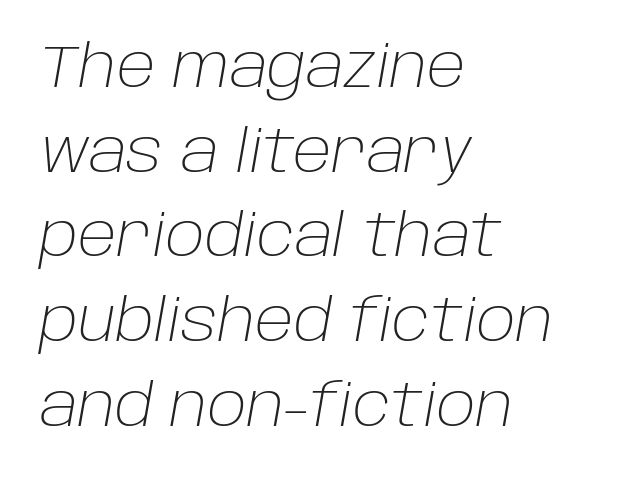
{"italic": "yes", "lean": "right", "slant_degrees": 10, "bold": "no", "weight": "light", "width": "normal", "stroke_contrast": "low", "x_height": "large", "monospaced": "no", "underline": "no", "align": "left", "line_spacing": "normal", "line_spacing_ratio": 1.46, "letter_spacing": "normal", "letter_spacing_em": 0.0, "glyph_px": 58}
